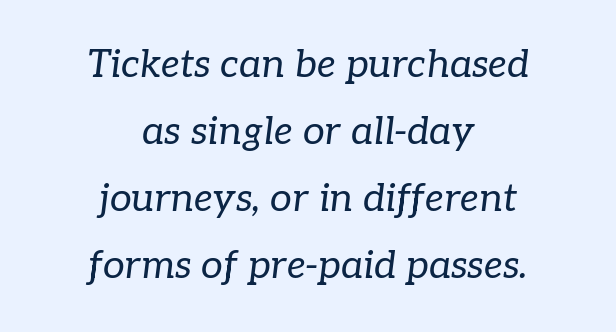
Any mark beneath the type? The region is blank. Weight: regular or lighter. The text carries the slant typical of an italic or oblique font. Glyph-to-glyph distance matches everyday printed text. Are there feet on the stems? There are — it's a serif.
